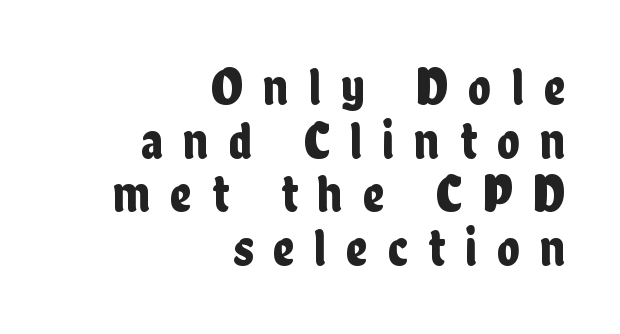
Line ends are locked; line starts wander. The passage shown is typed in a proportional face where columns would drift. Stroke terminals: plain, sans-serif. Rendered with straight, roman letterforms.
